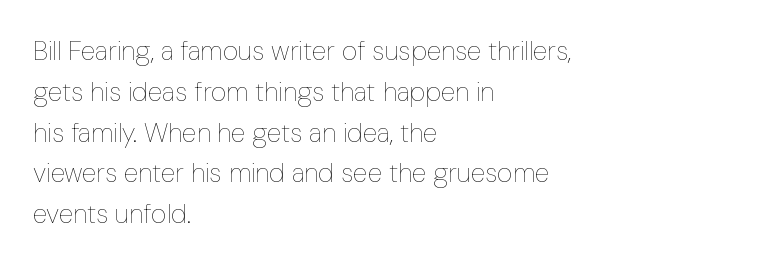
The image shows 27 px text type, upright; set left-aligned, normal line spacing (1.51x), normal letter spacing, not underlined.
